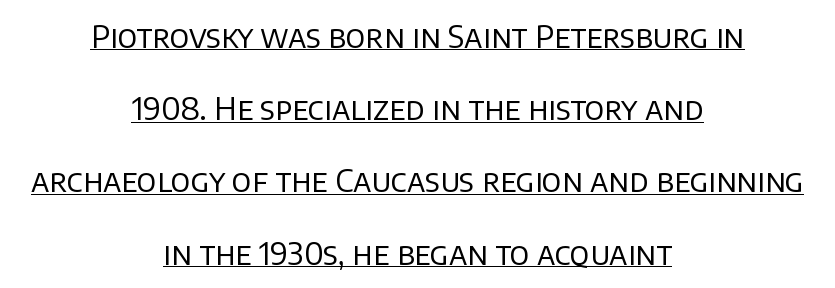
{"serif": "no", "italic": "no", "bold": "no", "weight": "regular", "width": "normal", "stroke_contrast": "low", "x_height": "large", "monospaced": "no", "underline": "yes", "align": "center", "line_spacing": "loose", "line_spacing_ratio": 2.33, "letter_spacing": "normal", "letter_spacing_em": 0.0, "glyph_px": 31}
